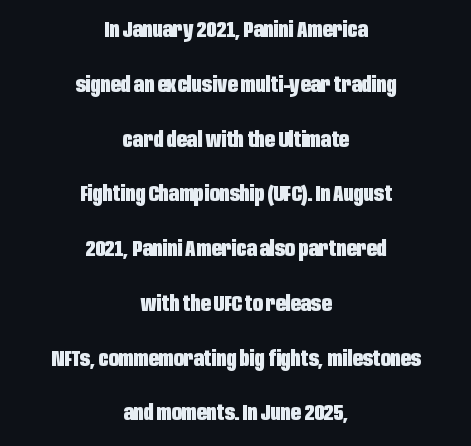
Characters follow at the spacing the type designer built in. The lettering stays uniformly vertical, giving the passage a roman look. Horizontal bands of white between lines are thick stripes. Summary of weight: heavy, a full bold.
